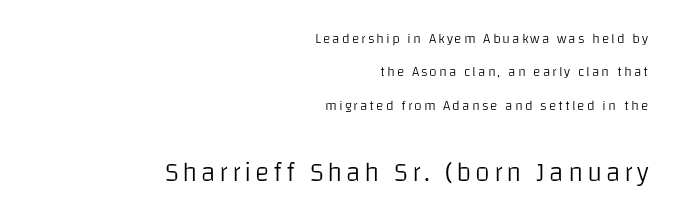
{"italic": "no", "bold": "no", "underline": "no", "align": "right", "line_spacing": "loose", "line_spacing_ratio": 2.38, "larger_block": "second", "size_ratio": 1.93, "glyph_px": 27}
